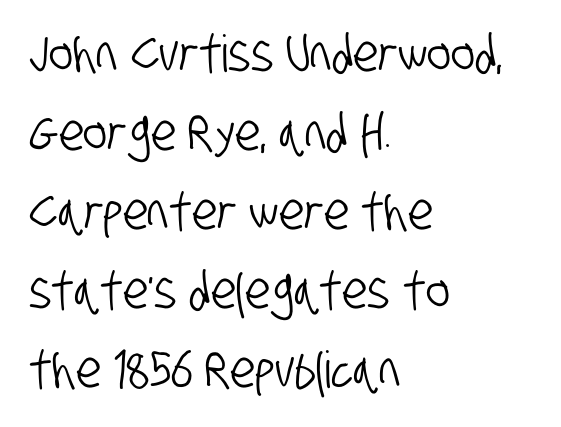
Each row of text sits above clean, open space. Glyph-to-glyph distance matches everyday printed text. Horizontally, the lines are justified to the leading edge only. Classification — sans serif. Do the characters align in a grid? No, the font is proportional. Rows of type keep a routine distance in the vertical direction.
